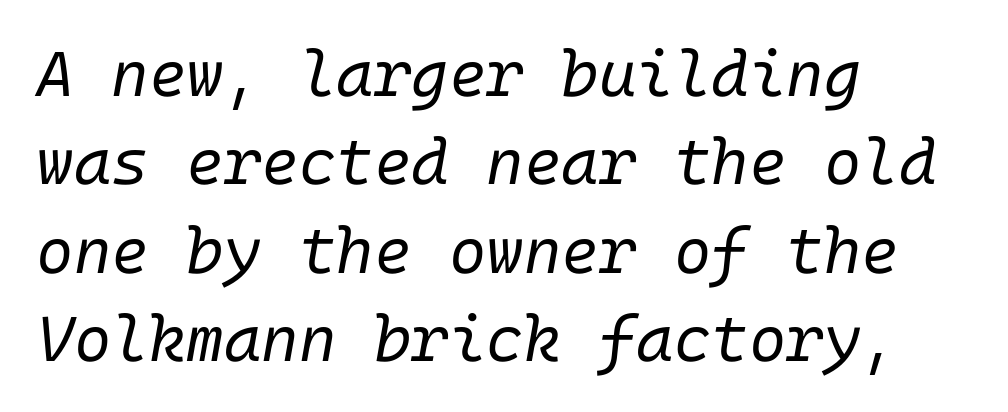
Q: Is the text bold? A: No.
Q: Is the text italic (slanted)? A: Yes, it leans right by about 10 degrees.
Q: Is the text underlined? A: No.
Q: How is the paragraph aligned? A: Left-aligned.
Q: Is the spacing between letters normal or unusually wide? A: Normal.
Q: Is the spacing between lines tight, normal or loose? A: Normal.
Q: Width (condensed, normal, or wide)? A: Normal.
Q: Stroke contrast? A: Low.
Q: x-height? A: Medium.
